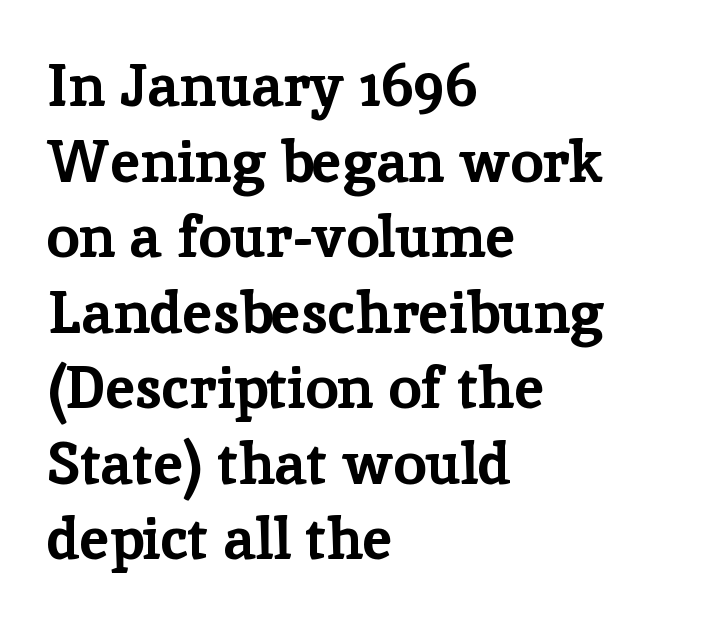
{"serif": "yes", "italic": "no", "bold": "yes", "weight": "bold", "width": "normal", "stroke_contrast": "low", "x_height": "medium", "monospaced": "no", "underline": "no", "align": "left", "line_spacing": "normal", "line_spacing_ratio": 1.28, "letter_spacing": "normal", "letter_spacing_em": 0.0, "glyph_px": 59}
